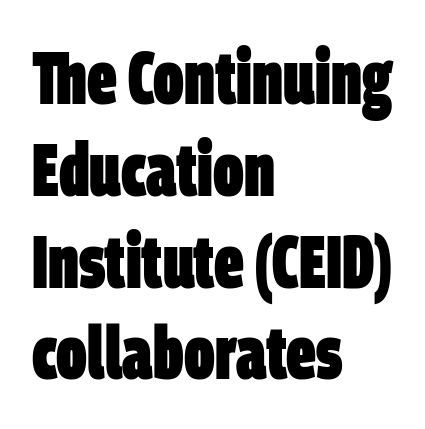
The image shows 74 px heavy, condensed sans-serif type; set left-aligned, line spacing 1.24x, normal letter spacing, not underlined; low stroke contrast and a large x-height.
